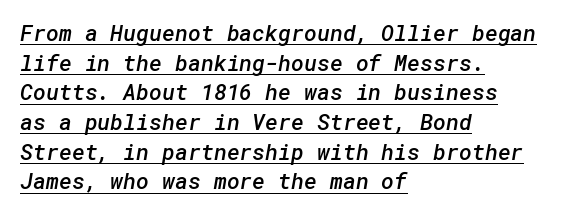
Q: Is the text bold? A: Semi-bold.
Q: Is the text underlined? A: Yes.
Q: How is the paragraph aligned? A: Left-aligned.
Q: Is the spacing between letters normal or unusually wide? A: Normal.
Q: Is the spacing between lines tight, normal or loose? A: Normal.
